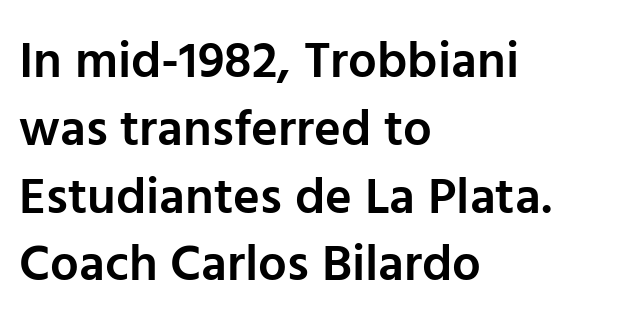
{"serif": "no", "italic": "no", "bold": "semi", "weight": "semibold", "width": "normal", "stroke_contrast": "low", "x_height": "medium", "monospaced": "no", "underline": "no", "align": "left", "line_spacing": "normal", "line_spacing_ratio": 1.33, "letter_spacing": "normal", "letter_spacing_em": 0.0, "glyph_px": 51}
